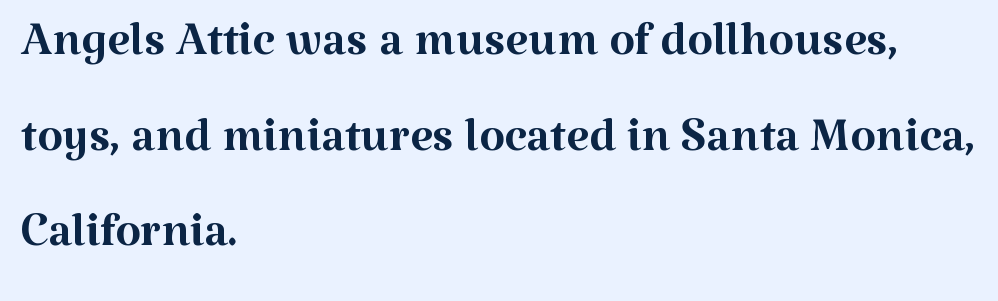
{"serif": "yes", "italic": "no", "bold": "no", "weight": "regular", "width": "normal", "stroke_contrast": "medium", "x_height": "medium", "monospaced": "no", "underline": "no", "align": "left", "line_spacing": "normal", "line_spacing_ratio": 1.45, "letter_spacing": "normal", "letter_spacing_em": 0.0, "glyph_px": 66}
